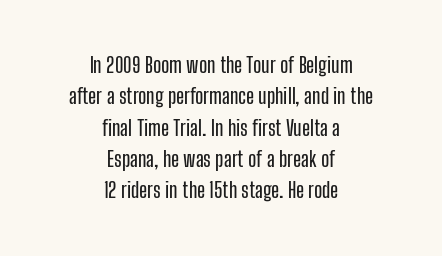
The image shows 21 px text type, upright; set centered, normal line spacing (1.49x), normal letter spacing, not underlined.
